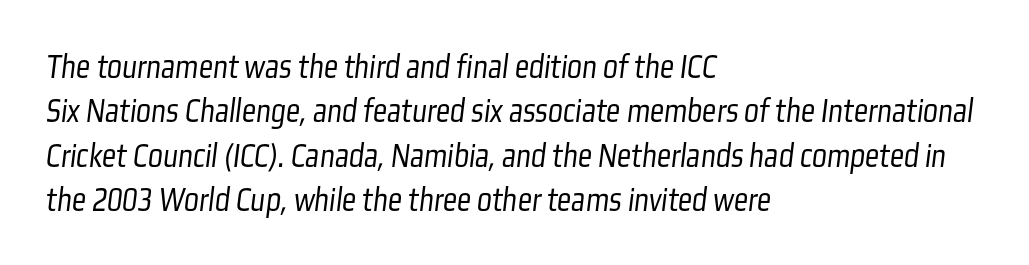
Evenly set lines give the paragraph a standard silhouette. Descenders hang freely into open space. Left-aligned paragraph, ragged on the right. Are there feet on the stems? There aren't — it's a sans. Ink coverage per letter is moderate at most.
